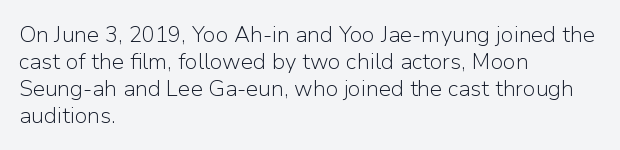
The image shows 22 px text type, upright; set left-aligned, line spacing 1.22x, normal letter spacing, not underlined.
